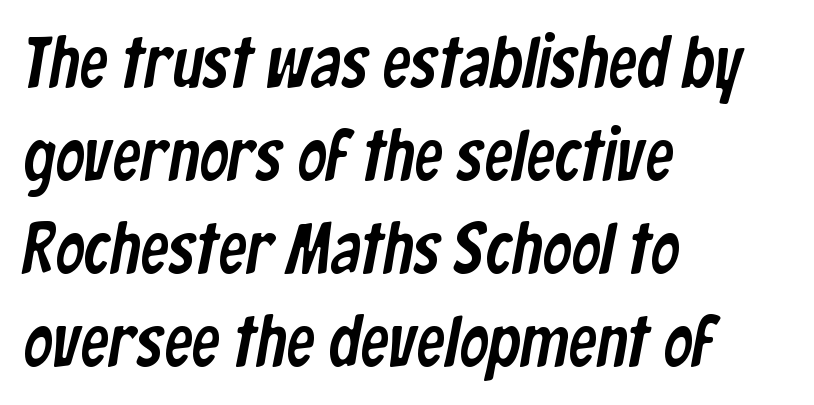
Q: Is the typeface a serif or a sans-serif typeface? A: Sans-serif.
Q: Is the text underlined? A: No.
Q: How is the paragraph aligned? A: Left-aligned.
Q: Is the spacing between letters normal or unusually wide? A: Normal.
Q: Is the spacing between lines tight, normal or loose? A: Normal.
Q: Width (condensed, normal, or wide)? A: Condensed.
Q: Stroke contrast? A: Low.
Q: x-height? A: Medium.
Q: Monospaced? A: No.
